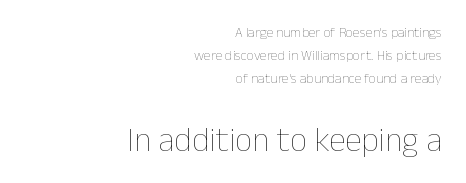
Proportional: the letters do not fall into vertical columns. Interline gaps are of average width in this sample. No extra tracking has been applied to these lines. One-word summary of the alignment: right. Posture: vertical.
